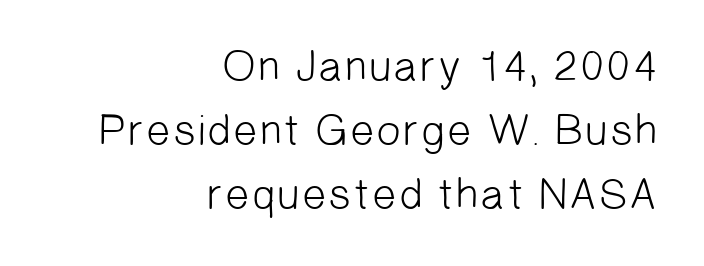
Q: Is the text bold? A: No.
Q: Is the typeface a serif or a sans-serif typeface? A: Sans-serif.
Q: Is the text underlined? A: No.
Q: How is the paragraph aligned? A: Right-aligned.
Q: Is the spacing between letters normal or unusually wide? A: Normal.
Q: Is the spacing between lines tight, normal or loose? A: Normal.
Q: Width (condensed, normal, or wide)? A: Normal.
Q: Stroke contrast? A: Low.
Q: x-height? A: Medium.
Q: Monospaced? A: No.
